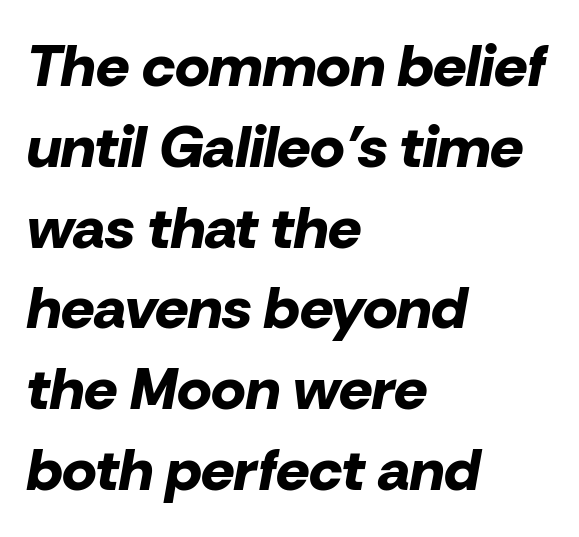
Q: Is the text bold? A: Yes.
Q: Is the text italic (slanted)? A: Yes, it leans right by about 10 degrees.
Q: Is the text underlined? A: No.
Q: How is the paragraph aligned? A: Left-aligned.
Q: Is the spacing between letters normal or unusually wide? A: Normal.
Q: Is the spacing between lines tight, normal or loose? A: Normal.
Q: Width (condensed, normal, or wide)? A: Normal.
Q: Stroke contrast? A: Low.
Q: x-height? A: Medium.
Q: Monospaced? A: No.
